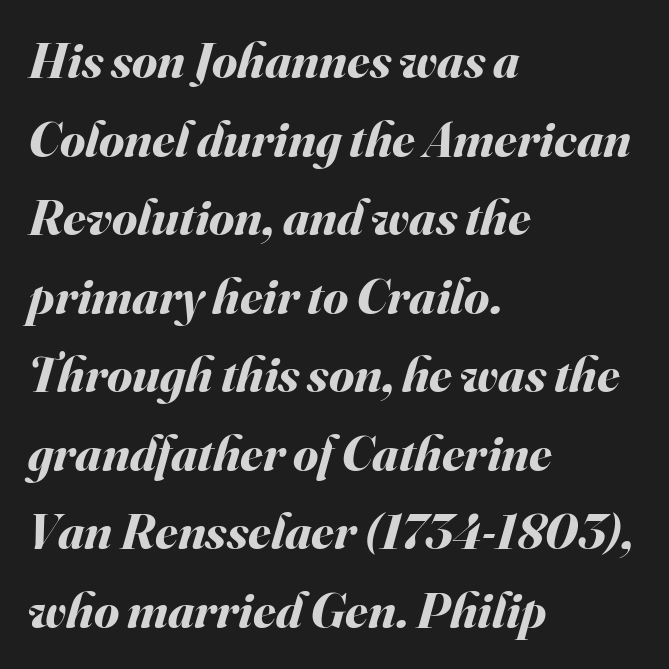
{"italic": "yes", "lean": "right", "slant_degrees": 16, "bold": "yes", "weight": "bold", "width": "normal", "stroke_contrast": "medium", "x_height": "small", "monospaced": "no", "underline": "no", "align": "left", "line_spacing": "normal", "line_spacing_ratio": 1.54, "letter_spacing": "normal", "letter_spacing_em": 0.0, "glyph_px": 51}
